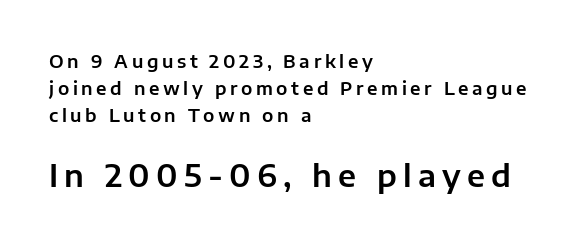
{"serif": "no", "italic": "no", "width": "normal", "stroke_contrast": "low", "x_height": "medium", "monospaced": "no", "underline": "no", "align": "left", "line_spacing": "normal", "line_spacing_ratio": 1.51, "letter_spacing": "wide", "letter_spacing_em": 0.2, "larger_block": "second", "size_ratio": 1.72, "glyph_px": 31}
